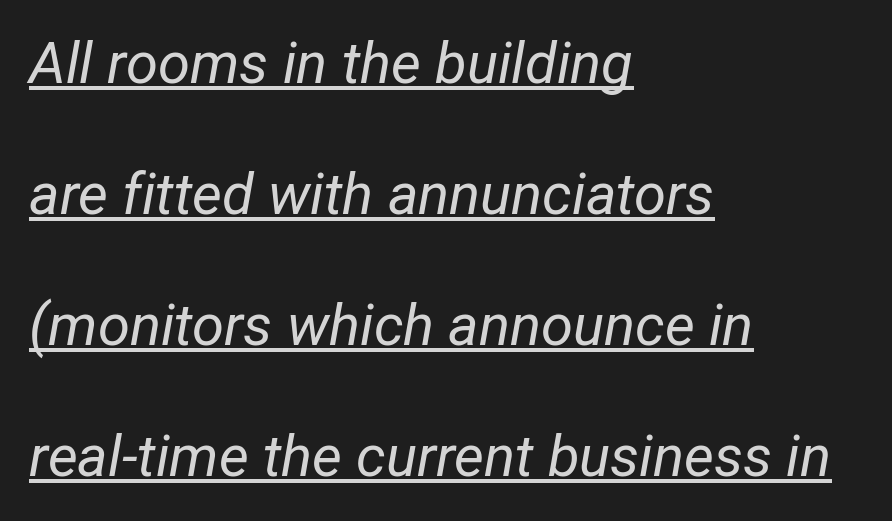
The image shows 58 px regular-weight, condensed type, italic (leaning right); set left-aligned, loose line spacing (2.26x), normal letter spacing, underlined; low stroke contrast and a medium x-height.
